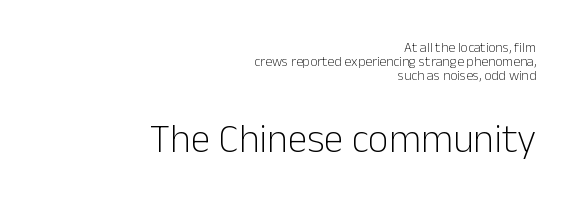
All the whitespace from short lines collects on the left. There is no visible air inserted between adjacent glyphs. The space directly below the letters is spotless. Line spacing here is tight. Are there feet on the stems? There aren't — it's a sans.
